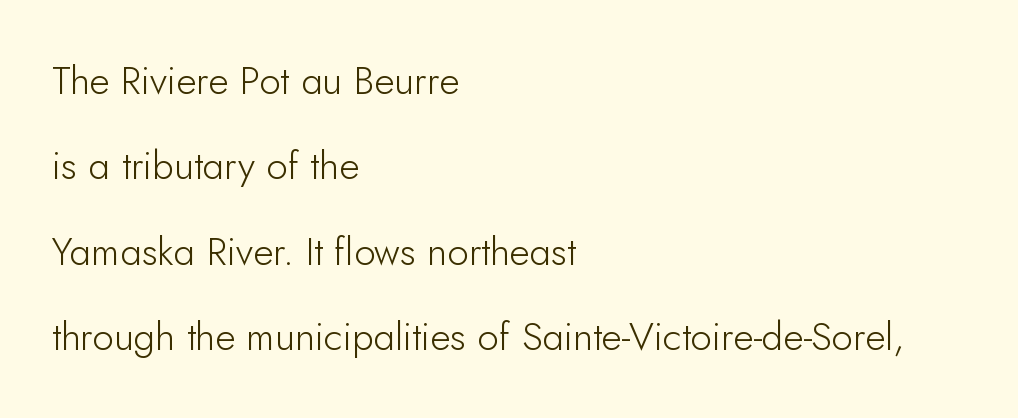
Character widths vary here, with narrow letters taking less room than wide ones. Tall strokes in this sample are plumb rather than angled. Type style note: lacks serifs. Compared with a centered layout, this one pins lines to the left instead. Nothing unusual about the tracking: characters are spaced as the font intends.
